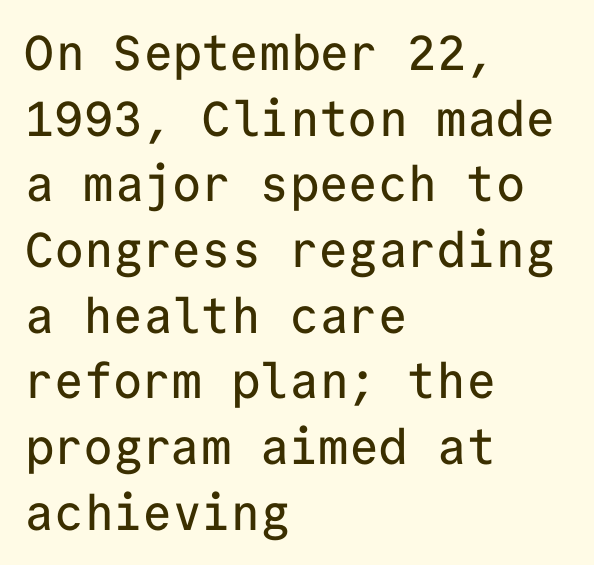
The type is set solid horizontally, with unmodified tracking. Descenders are the only things crossing below the line. The lines sit at an ordinary, default distance from one another. These lines are set flush left with a ragged right edge. Quick note: not italic, upright.
